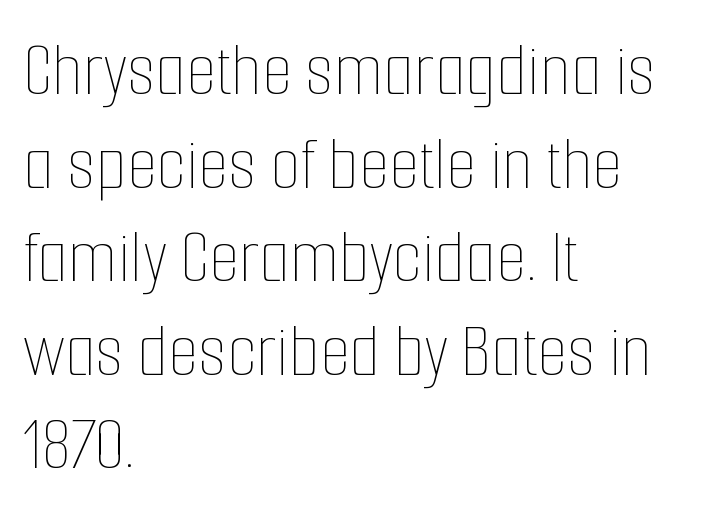
The image shows 78 px thin, condensed type, upright; set left-aligned, line spacing 1.2x, normal letter spacing, not underlined; low stroke contrast and a medium x-height.
